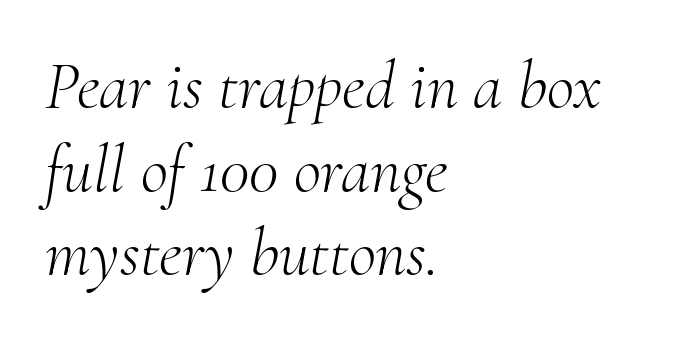
The image shows 67 px light serif type, italic (leaning right); set left-aligned, normal line spacing (1.25x), normal letter spacing, not underlined; medium stroke contrast and a small x-height.
